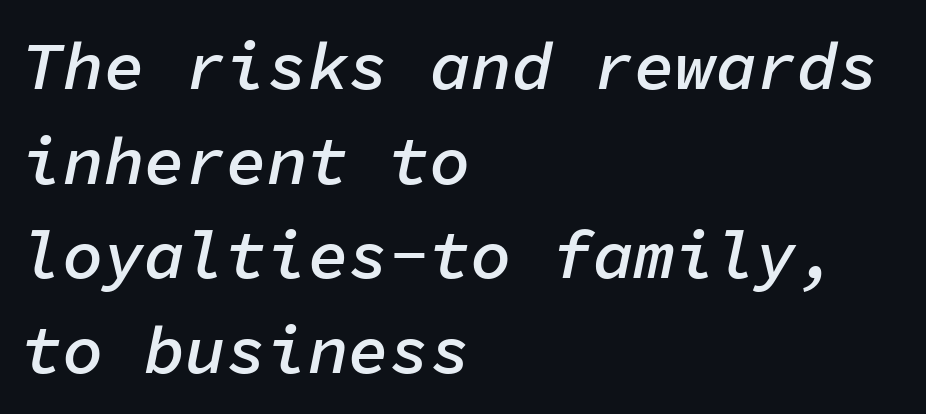
Default kerning and tracking; the words read as compact shapes. There's an unmistakable incline to the writing here. The lines are quadded left. Quick note: underline off. Heft: intermediate — a semibold.
